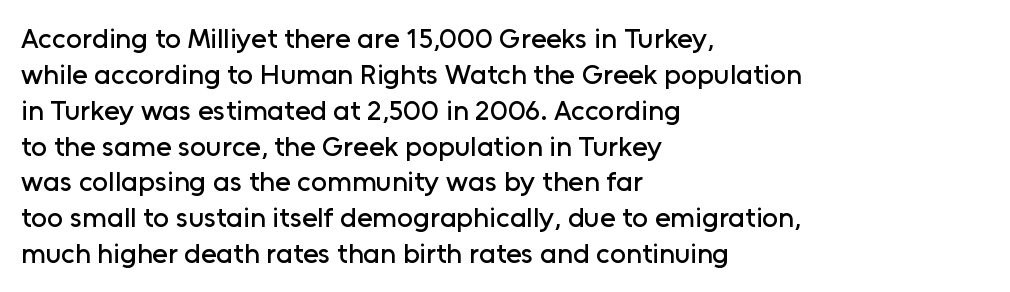
Q: Is the text italic (slanted)? A: No, it is upright.
Q: Is the typeface a serif or a sans-serif typeface? A: Sans-serif.
Q: Is the text underlined? A: No.
Q: How is the paragraph aligned? A: Left-aligned.
Q: Is the spacing between letters normal or unusually wide? A: Normal.
Q: Is the spacing between lines tight, normal or loose? A: Normal.
Q: Width (condensed, normal, or wide)? A: Normal.
Q: Stroke contrast? A: Low.
Q: x-height? A: Medium.
Q: Monospaced? A: No.
